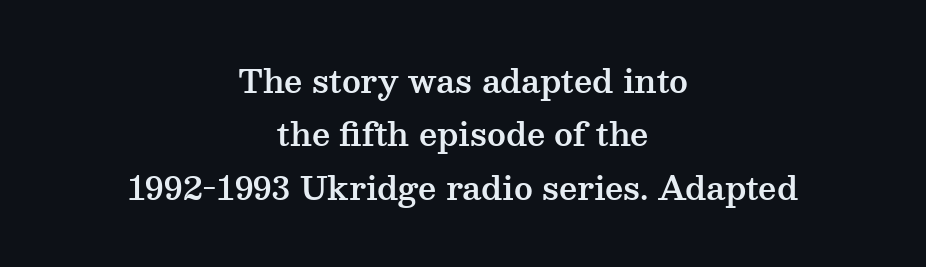
Q: Is the text italic (slanted)? A: No, it is upright.
Q: Is the typeface a serif or a sans-serif typeface? A: Serif.
Q: Is the text underlined? A: No.
Q: How is the paragraph aligned? A: Centered.
Q: Is the spacing between letters normal or unusually wide? A: Normal.
Q: Is the spacing between lines tight, normal or loose? A: Normal.
Q: Width (condensed, normal, or wide)? A: Wide.
Q: Stroke contrast? A: Medium.
Q: x-height? A: Medium.
Q: Monospaced? A: No.
